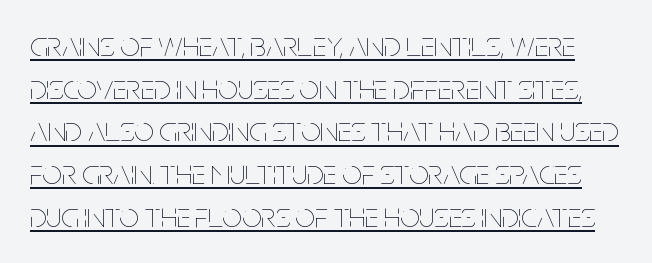
The letters look calm and open, with moderate or lighter stems. Proportional: the letters do not fall into vertical columns. Do the letters lean? They stand straight. The letters sit at their default tracking, neither squeezed nor spread. Notice how a bar underscores the lettering throughout.
